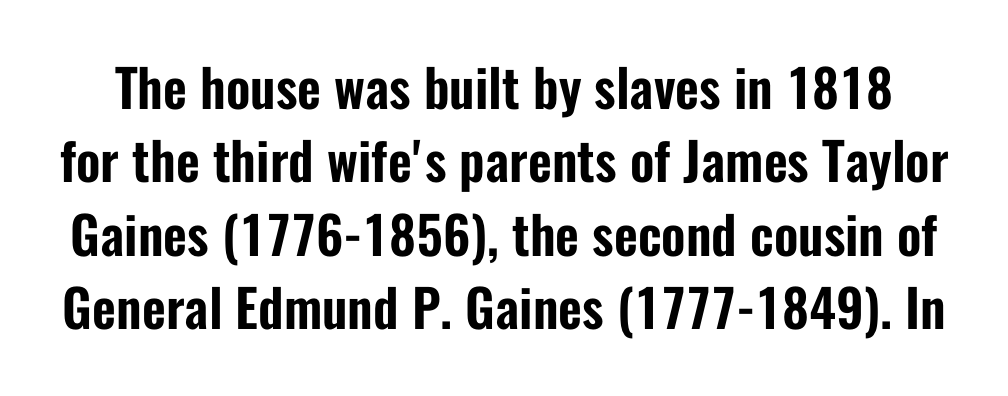
The image shows 52 px condensed sans-serif type, upright; set normal line spacing (1.41x), normal letter spacing, not underlined; low stroke contrast and a medium x-height.
